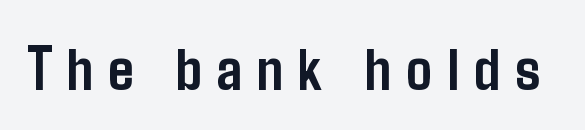
Q: Is the text bold? A: Yes.
Q: Is the text italic (slanted)? A: No, it is upright.
Q: Is the typeface a serif or a sans-serif typeface? A: Sans-serif.
Q: Is the text underlined? A: No.
Q: Is the spacing between letters normal or unusually wide? A: Unusually wide.
Q: Width (condensed, normal, or wide)? A: Condensed.
Q: Stroke contrast? A: Low.
Q: x-height? A: Medium.
Q: Monospaced? A: No.
